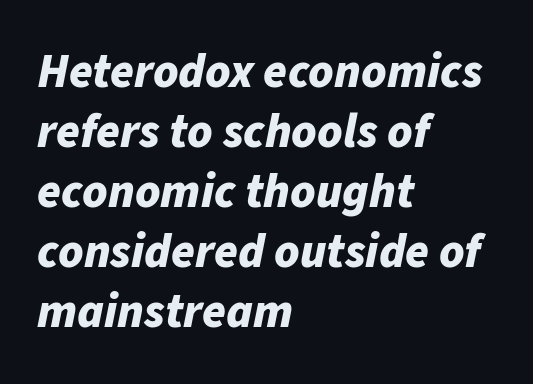
Q: Is the text bold? A: Yes.
Q: Is the text italic (slanted)? A: Yes, it leans right by about 11 degrees.
Q: Is the text underlined? A: No.
Q: How is the paragraph aligned? A: Left-aligned.
Q: Is the spacing between letters normal or unusually wide? A: Normal.
Q: Is the spacing between lines tight, normal or loose? A: Normal.
Q: Width (condensed, normal, or wide)? A: Normal.
Q: Stroke contrast? A: Low.
Q: x-height? A: Medium.
Q: Monospaced? A: No.
